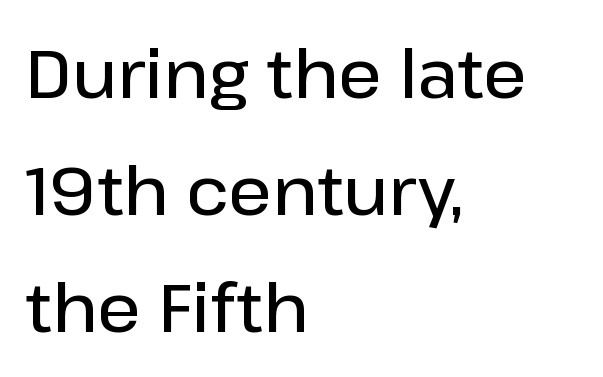
{"serif": "no", "italic": "no", "bold": "semi", "weight": "semibold", "width": "normal", "stroke_contrast": "low", "x_height": "medium", "monospaced": "no", "underline": "no", "align": "left", "line_spacing_ratio": 1.72, "letter_spacing": "normal", "letter_spacing_em": 0.0, "glyph_px": 68}
